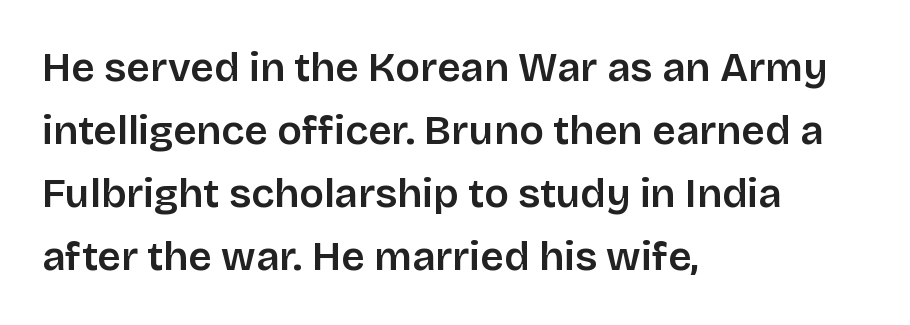
{"serif": "no", "italic": "no", "width": "normal", "stroke_contrast": "low", "x_height": "large", "monospaced": "no", "underline": "no", "align": "left", "line_spacing": "normal", "line_spacing_ratio": 1.54, "letter_spacing": "normal", "letter_spacing_em": 0.0, "glyph_px": 41}
